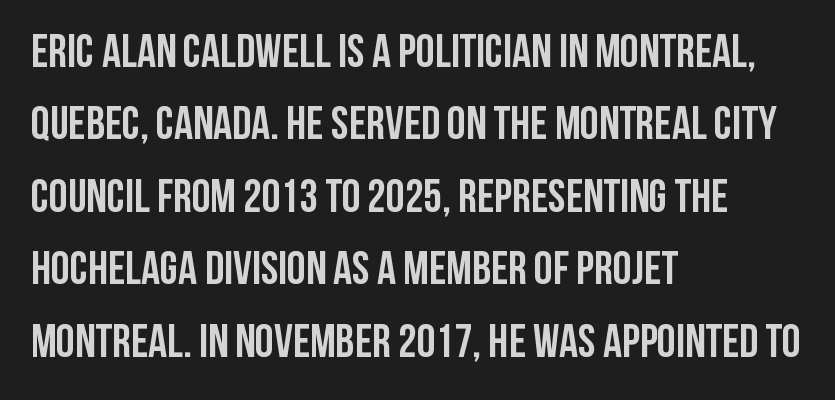
The image shows 47 px semibold, condensed sans-serif type, upright; set left-aligned, normal line spacing (1.54x), normal letter spacing, not underlined; low stroke contrast and a large x-height.
